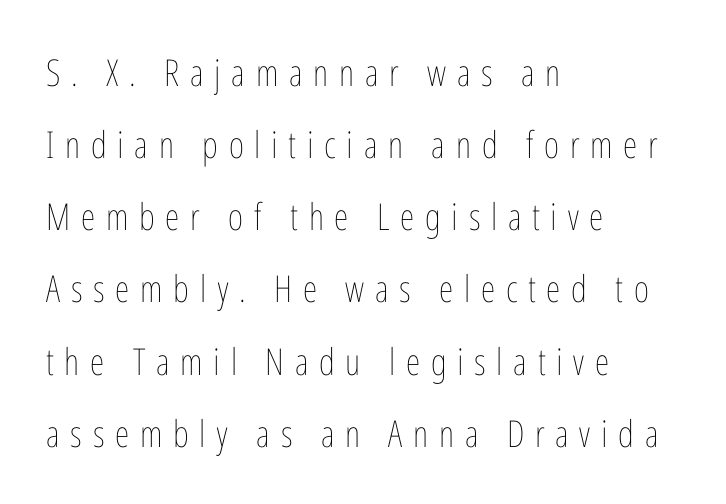
Q: Is the text bold? A: No.
Q: Is the text italic (slanted)? A: No, it is upright.
Q: Is the text underlined? A: No.
Q: How is the paragraph aligned? A: Left-aligned.
Q: Is the spacing between letters normal or unusually wide? A: Unusually wide.
Q: Is the spacing between lines tight, normal or loose? A: Loose.
Q: Width (condensed, normal, or wide)? A: Condensed.
Q: Stroke contrast? A: Low.
Q: x-height? A: Medium.
Q: Monospaced? A: No.
